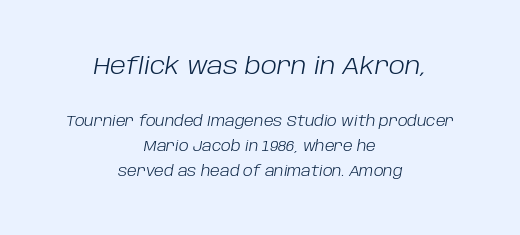
Q: Is the text bold? A: No.
Q: Is the text italic (slanted)? A: Yes, it leans right by about 10 degrees.
Q: Is the text underlined? A: No.
Q: How is the paragraph aligned? A: Centered.
Q: Is the spacing between letters normal or unusually wide? A: Normal.
Q: Which block of text is set in a larger size, the first (top) or the second (bottom)? A: The first (top) one.
